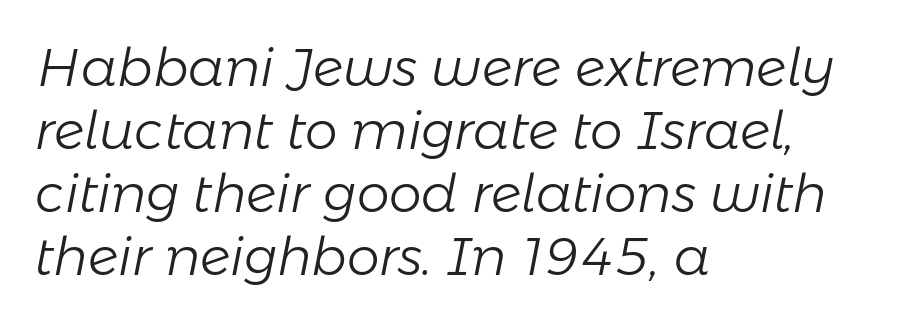
{"italic": "yes", "lean": "right", "slant_degrees": 11, "bold": "no", "weight": "light", "width": "normal", "stroke_contrast": "low", "x_height": "medium", "monospaced": "no", "underline": "no", "align": "left", "line_spacing_ratio": 1.21, "letter_spacing": "normal", "letter_spacing_em": 0.0, "glyph_px": 52}
